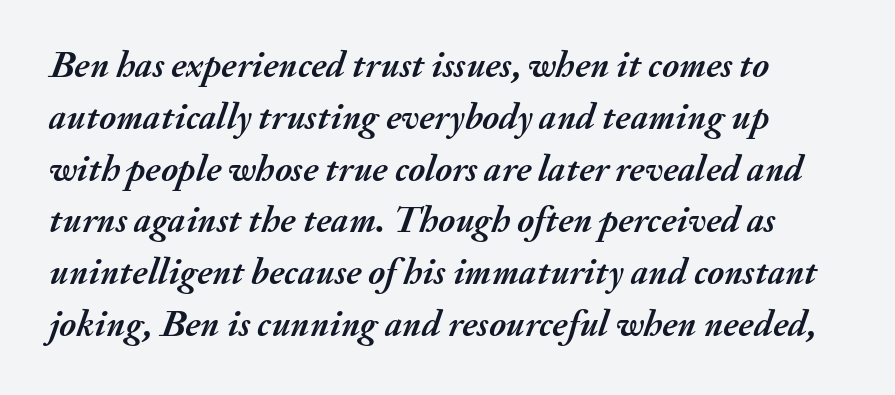
The image shows 37 px semibold type, italic (leaning right); set normal line spacing (1.4x), normal letter spacing, not underlined; medium stroke contrast and a small x-height.
